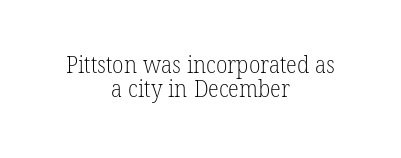
These lines are centered, leaving both edges ragged. Decoration check: the copy has no underline. Bold? No — there's no thickening of the strokes. Line spacing here is tight. Tracking here is standard; glyphs follow each other at the usual distance.
